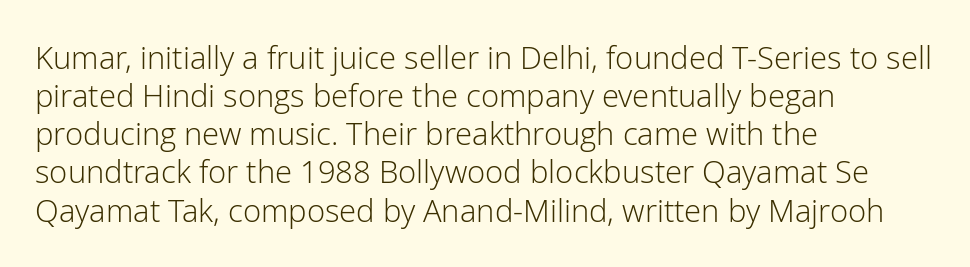
The image shows 31 px light sans-serif type, upright; set left-aligned, line spacing 1.23x, normal letter spacing, not underlined; low stroke contrast and a medium x-height.
